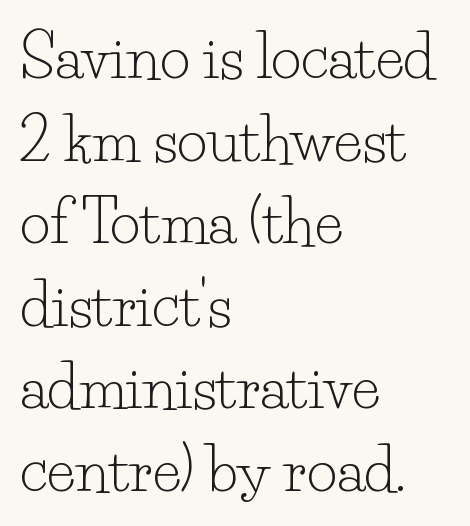
{"serif": "yes", "italic": "no", "bold": "no", "weight": "light", "width": "normal", "stroke_contrast": "low", "x_height": "small", "monospaced": "no", "underline": "no", "align": "left", "line_spacing": "normal", "line_spacing_ratio": 1.4, "letter_spacing": "normal", "letter_spacing_em": 0.0, "glyph_px": 59}
